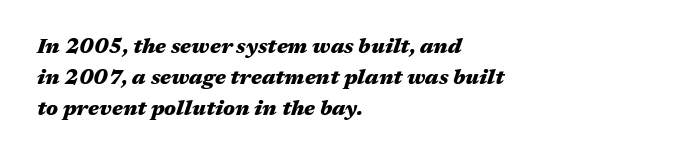
{"italic": "yes", "lean": "right", "slant_degrees": 17, "bold": "yes", "underline": "no", "align": "left", "line_spacing": "normal", "line_spacing_ratio": 1.47, "letter_spacing": "normal", "letter_spacing_em": 0.0, "glyph_px": 21}
